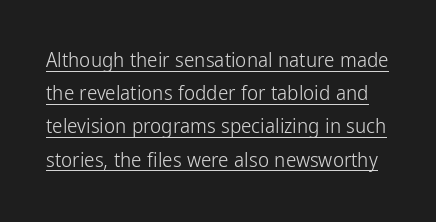
Compared with typical paragraphs, the rows here are spaced about the same. Does the lettering tilt? It doesn't — this is upright. Here the glyphs are tracked normally, forming tight word shapes. On a weight scale, this lands at 450 or below. The passage shown is underscored from start to finish.
